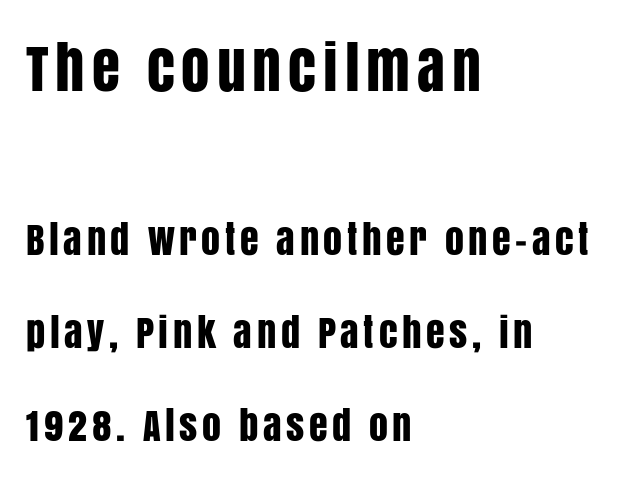
The image shows 57 px condensed sans-serif type, upright; set left-aligned, loose line spacing (2.45x), not underlined; the first (top) block is 1.5x larger; low stroke contrast and a large x-height.
